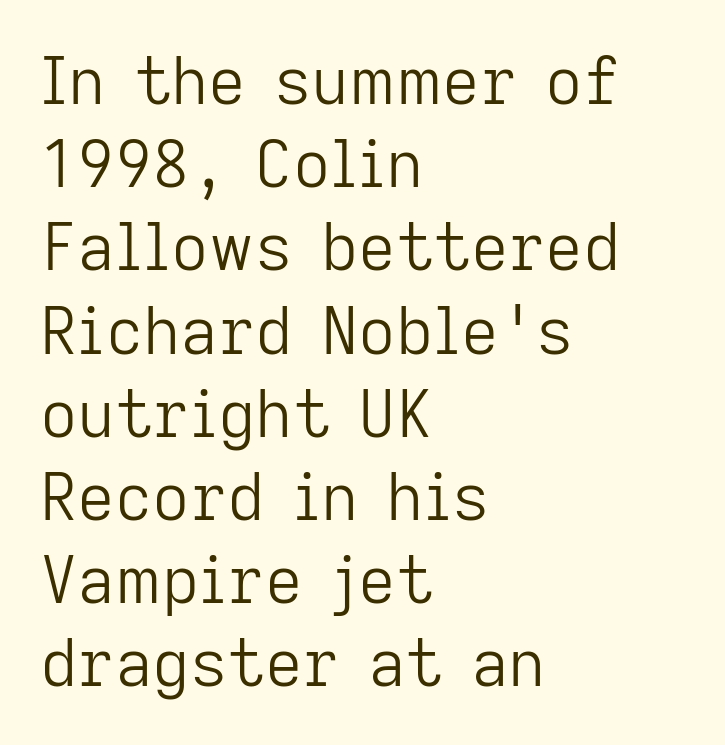
Q: Is the text bold? A: No.
Q: Is the text italic (slanted)? A: No, it is upright.
Q: Is the typeface a serif or a sans-serif typeface? A: Sans-serif.
Q: Is the text underlined? A: No.
Q: How is the paragraph aligned? A: Left-aligned.
Q: Is the spacing between letters normal or unusually wide? A: Normal.
Q: Is the spacing between lines tight, normal or loose? A: Normal.
Q: Width (condensed, normal, or wide)? A: Normal.
Q: Stroke contrast? A: Low.
Q: x-height? A: Medium.
Q: Monospaced? A: No.
